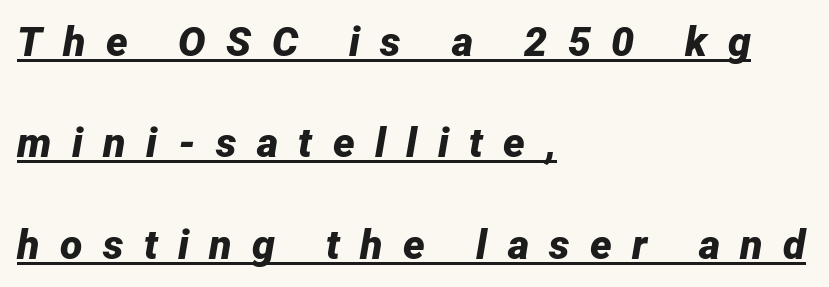
{"italic": "yes", "lean": "right", "slant_degrees": 12, "bold": "yes", "weight": "bold", "width": "normal", "stroke_contrast": "low", "x_height": "medium", "monospaced": "no", "underline": "yes", "align": "left", "line_spacing": "loose", "line_spacing_ratio": 2.47, "letter_spacing": "wide", "letter_spacing_em": 0.5, "glyph_px": 41}
